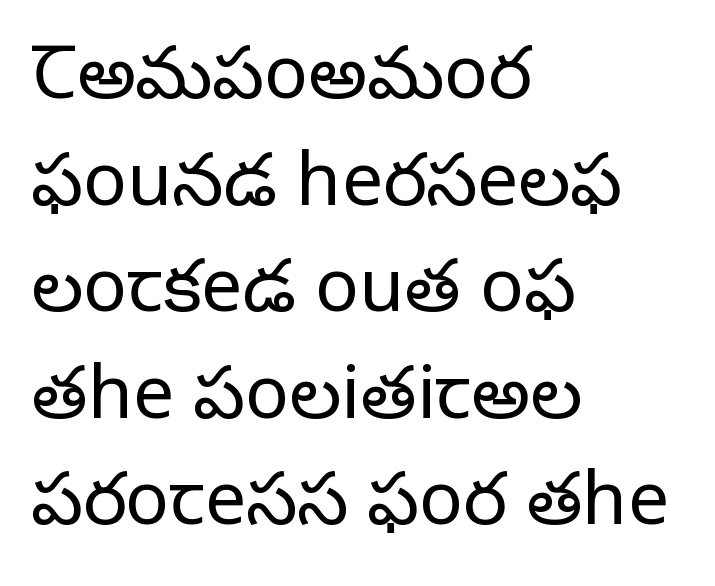
The rag falls on the right side of this text block. The font family rendered here belongs to the serif group. Every stem runs plumb, perpendicular to the baseline. Each new line begins a customary step beneath the previous one.
